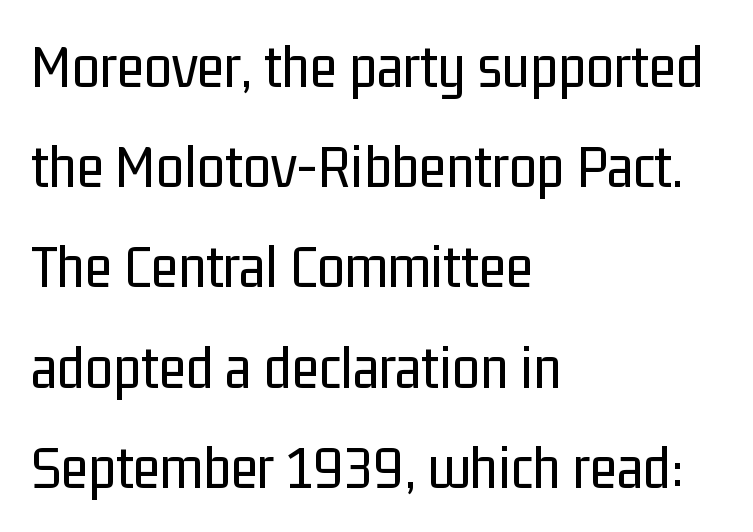
The image shows 63 px regular-weight, condensed sans-serif type, upright; set left-aligned, normal line spacing (1.59x), normal letter spacing, not underlined; low stroke contrast and a medium x-height.
